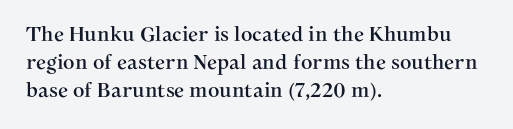
Q: Is the text italic (slanted)? A: No, it is upright.
Q: Is the text underlined? A: No.
Q: How is the paragraph aligned? A: Left-aligned.
Q: Is the spacing between letters normal or unusually wide? A: Normal.
Q: Is the spacing between lines tight, normal or loose? A: Normal.
